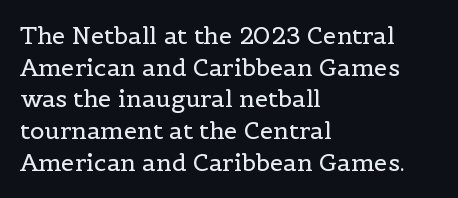
{"italic": "no", "bold": "no", "underline": "no", "align": "left", "line_spacing": "normal", "line_spacing_ratio": 1.32, "letter_spacing": "normal", "letter_spacing_em": 0.0, "glyph_px": 24}
